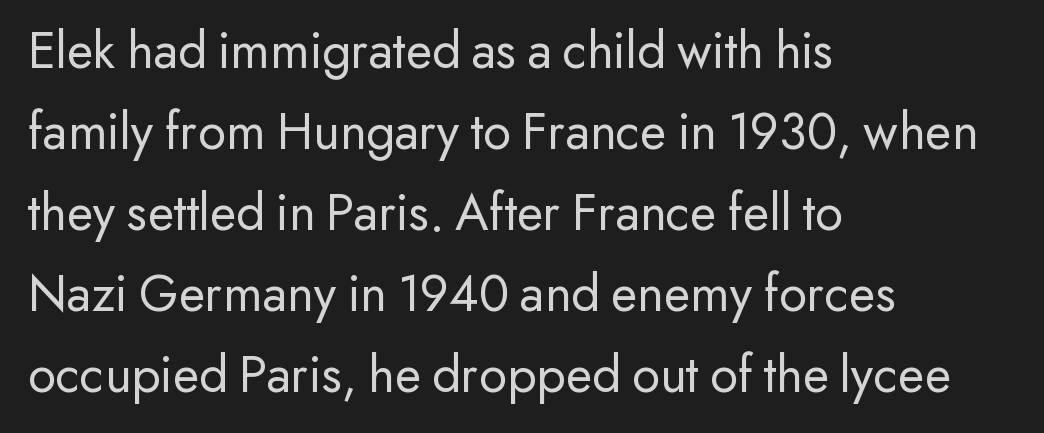
Q: Is the text bold? A: No.
Q: Is the text italic (slanted)? A: No, it is upright.
Q: Is the typeface a serif or a sans-serif typeface? A: Sans-serif.
Q: Is the text underlined? A: No.
Q: How is the paragraph aligned? A: Left-aligned.
Q: Is the spacing between letters normal or unusually wide? A: Normal.
Q: Is the spacing between lines tight, normal or loose? A: Normal.
Q: Width (condensed, normal, or wide)? A: Normal.
Q: Stroke contrast? A: Low.
Q: x-height? A: Small.
Q: Monospaced? A: No.
